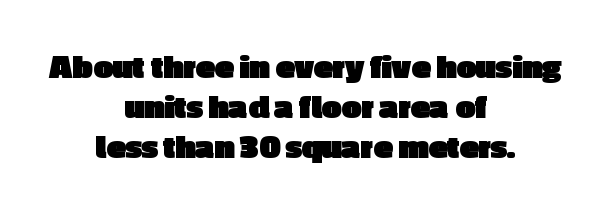
Is the block centered? Yes — each line is placed symmetrically about the middle. Here the designer chose a conventional face with non-uniform glyph widths. Does the type have serifs? No, each stem ends abruptly. This is the regular roman posture of the typeface. A typesetter would call this leading minimal, almost set solid.
